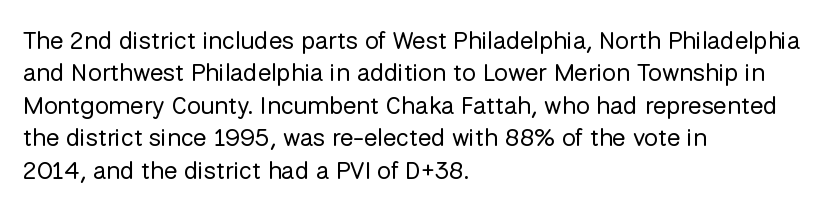
Q: Is the text bold? A: No.
Q: Is the text italic (slanted)? A: No, it is upright.
Q: Is the text underlined? A: No.
Q: How is the paragraph aligned? A: Left-aligned.
Q: Is the spacing between letters normal or unusually wide? A: Normal.
Q: Is the spacing between lines tight, normal or loose? A: Normal.
